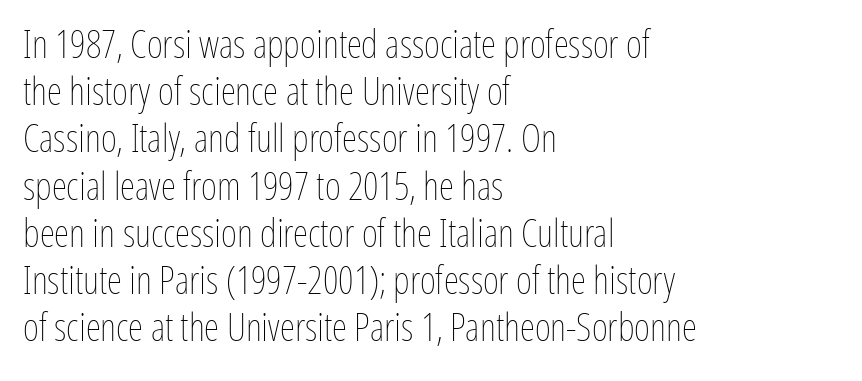
Check under the words: just untouched page. The ragged edge is on the right, which tells us the setting is flush left. Ascenders rise straight up at ninety degrees. Compared with typical body copy, the letter spacing here is the same. Is the type heavy? It reads as light-to-regular instead.
